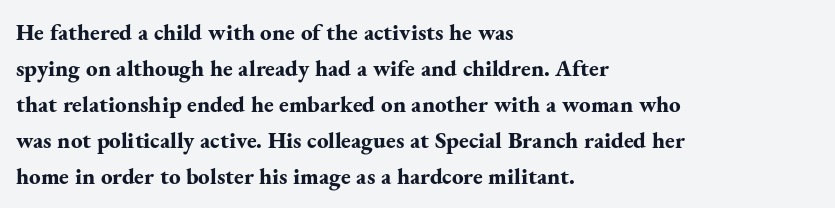
{"italic": "no", "bold": "yes", "underline": "no", "align": "left", "line_spacing": "normal", "line_spacing_ratio": 1.57, "letter_spacing": "normal", "letter_spacing_em": 0.0, "glyph_px": 23}
